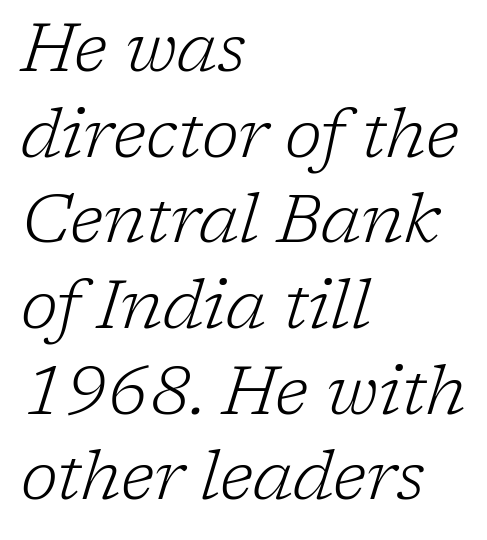
{"serif": "yes", "italic": "yes", "lean": "right", "slant_degrees": 17, "bold": "no", "weight": "light", "width": "normal", "stroke_contrast": "low", "x_height": "medium", "monospaced": "no", "underline": "no", "align": "left", "line_spacing": "normal", "line_spacing_ratio": 1.26, "letter_spacing": "normal", "letter_spacing_em": 0.0, "glyph_px": 68}
